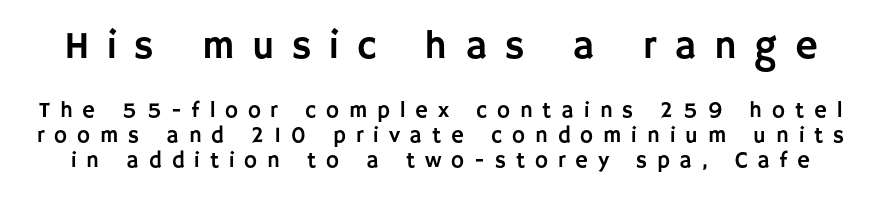
Q: Is the text italic (slanted)? A: No, it is upright.
Q: Is the typeface a serif or a sans-serif typeface? A: Sans-serif.
Q: Is the text underlined? A: No.
Q: Is the spacing between letters normal or unusually wide? A: Unusually wide.
Q: Is the spacing between lines tight, normal or loose? A: Tight.
Q: Which block of text is set in a larger size, the first (top) or the second (bottom)? A: The first (top) one.
Q: Width (condensed, normal, or wide)? A: Normal.
Q: Stroke contrast? A: Low.
Q: x-height? A: Large.
Q: Monospaced? A: No.
